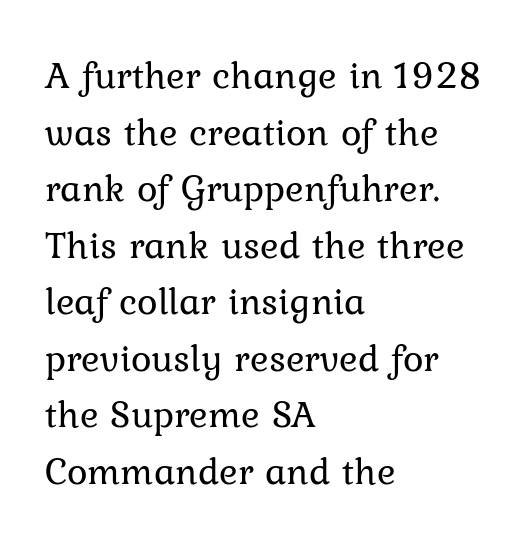
A typesetter would call this proportional, since set widths differ per character. Italic: no, the glyphs are upright roman. Each word holds together tightly as a unit, with standard inter-letter gaps. Decoration check: the copy has no underline. The compositor pushed each line to the left boundary. Each new line begins a customary step beneath the previous one.
